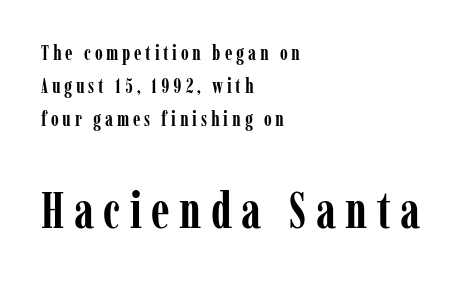
The image shows 50 px semibold, condensed serif type, upright; set left-aligned, normal line spacing (1.65x), not underlined; the second (bottom) block is 2.5x larger; low stroke contrast and a medium x-height.
